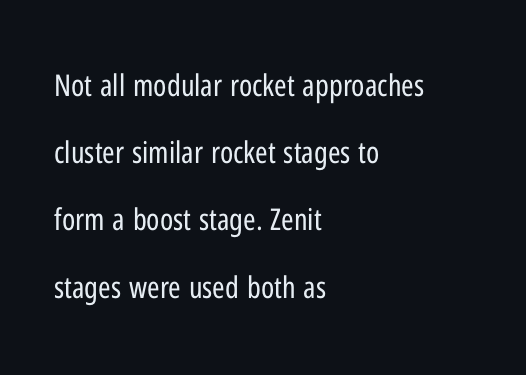
Q: Is the text bold? A: No.
Q: Is the text italic (slanted)? A: No, it is upright.
Q: Is the typeface a serif or a sans-serif typeface? A: Sans-serif.
Q: Is the text underlined? A: No.
Q: How is the paragraph aligned? A: Left-aligned.
Q: Is the spacing between letters normal or unusually wide? A: Normal.
Q: Is the spacing between lines tight, normal or loose? A: Loose.
Q: Width (condensed, normal, or wide)? A: Condensed.
Q: Stroke contrast? A: Low.
Q: x-height? A: Medium.
Q: Monospaced? A: No.
